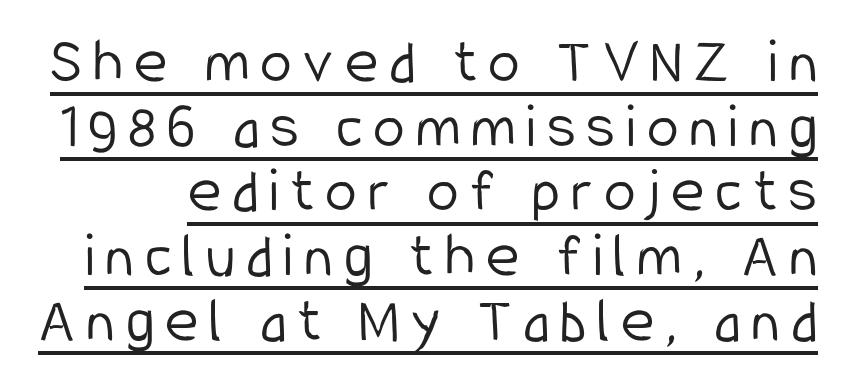
The image shows 64 px light, condensed sans-serif type, upright; set tight line spacing (1.01x), underlined; low stroke contrast and a medium x-height.
